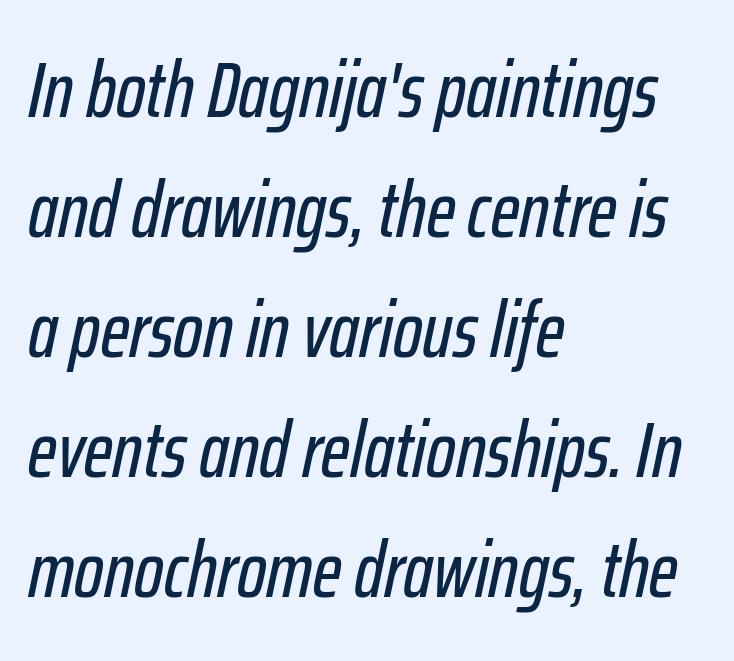
{"italic": "yes", "lean": "right", "slant_degrees": 12, "width": "condensed", "stroke_contrast": "low", "x_height": "medium", "monospaced": "no", "underline": "no", "align": "left", "line_spacing": "normal", "line_spacing_ratio": 1.54, "letter_spacing": "normal", "letter_spacing_em": 0.0, "glyph_px": 78}
